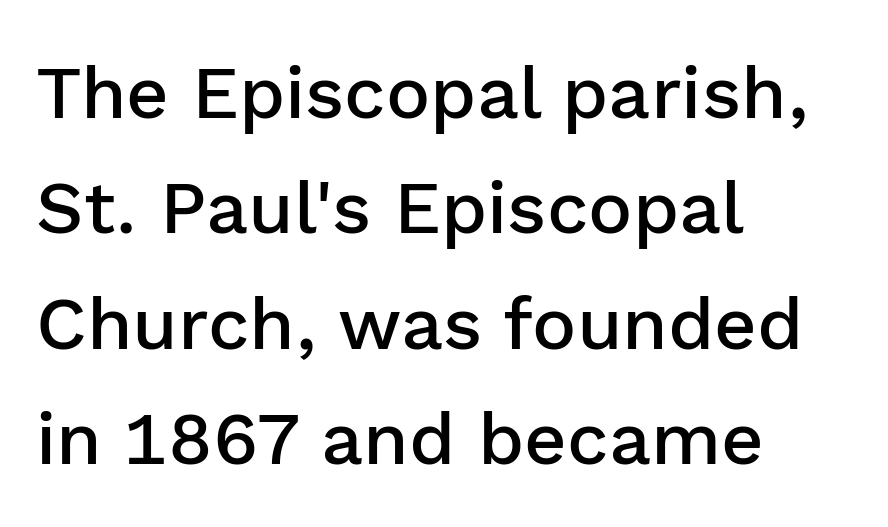
{"serif": "no", "italic": "no", "bold": "semi", "weight": "semibold", "width": "normal", "stroke_contrast": "low", "x_height": "medium", "monospaced": "no", "underline": "no", "align": "left", "line_spacing": "normal", "line_spacing_ratio": 1.56, "letter_spacing": "normal", "letter_spacing_em": 0.0, "glyph_px": 74}
